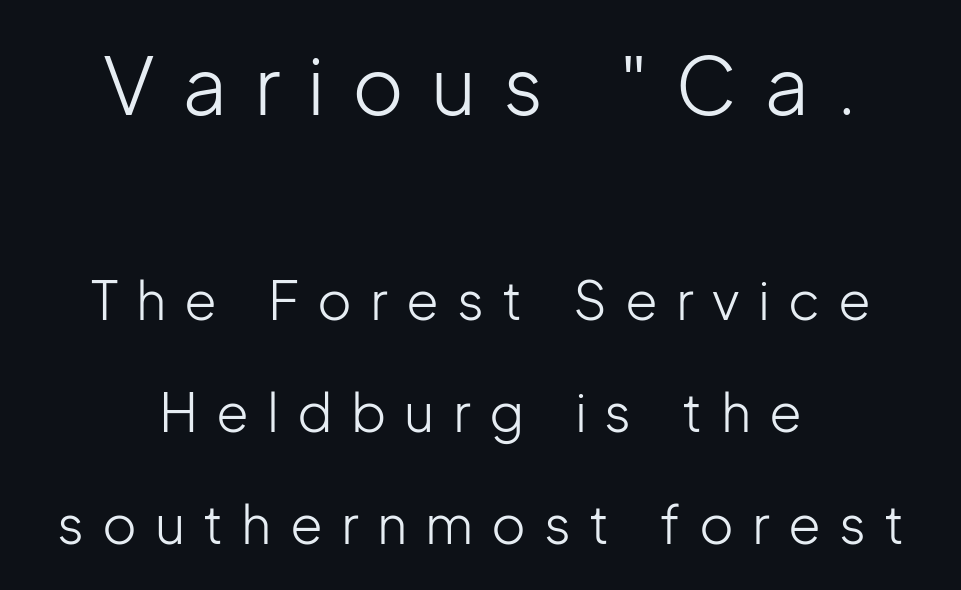
Q: Is the text bold? A: No.
Q: Is the text italic (slanted)? A: No, it is upright.
Q: Is the typeface a serif or a sans-serif typeface? A: Sans-serif.
Q: Is the text underlined? A: No.
Q: How is the paragraph aligned? A: Centered.
Q: Is the spacing between letters normal or unusually wide? A: Unusually wide.
Q: Is the spacing between lines tight, normal or loose? A: Loose.
Q: Which block of text is set in a larger size, the first (top) or the second (bottom)? A: The first (top) one.
Q: Width (condensed, normal, or wide)? A: Normal.
Q: Stroke contrast? A: Low.
Q: x-height? A: Medium.
Q: Monospaced? A: No.
